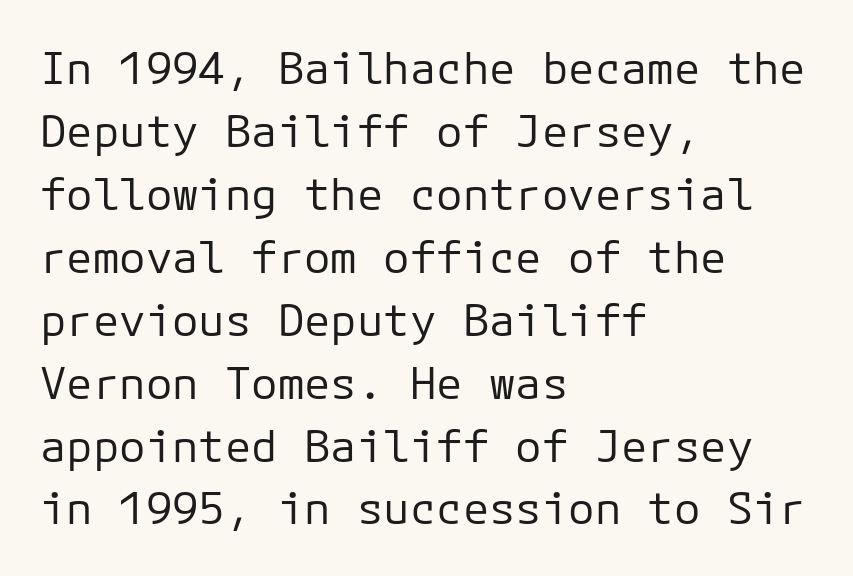
{"serif": "no", "italic": "no", "bold": "no", "weight": "regular", "width": "normal", "stroke_contrast": "low", "x_height": "medium", "monospaced": "yes", "underline": "no", "align": "left", "line_spacing": "normal", "line_spacing_ratio": 1.43, "letter_spacing": "normal", "letter_spacing_em": 0.0, "glyph_px": 44}
